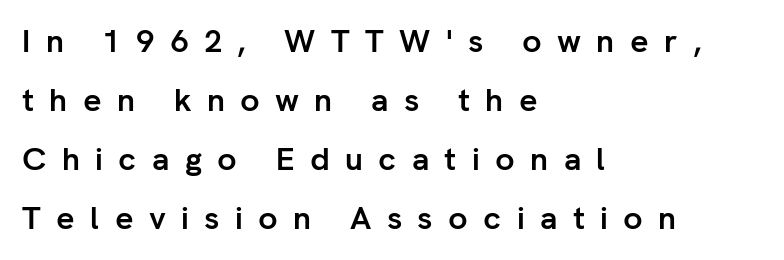
Q: Is the text bold? A: Yes.
Q: Is the text italic (slanted)? A: No, it is upright.
Q: Is the typeface a serif or a sans-serif typeface? A: Sans-serif.
Q: Is the text underlined? A: No.
Q: How is the paragraph aligned? A: Left-aligned.
Q: Is the spacing between letters normal or unusually wide? A: Unusually wide.
Q: Width (condensed, normal, or wide)? A: Normal.
Q: Stroke contrast? A: Low.
Q: x-height? A: Medium.
Q: Monospaced? A: No.
